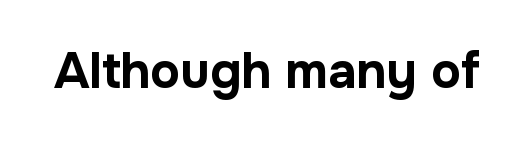
The image shows 50 px bold sans-serif type, upright; set normal letter spacing, not underlined; low stroke contrast and a medium x-height.
